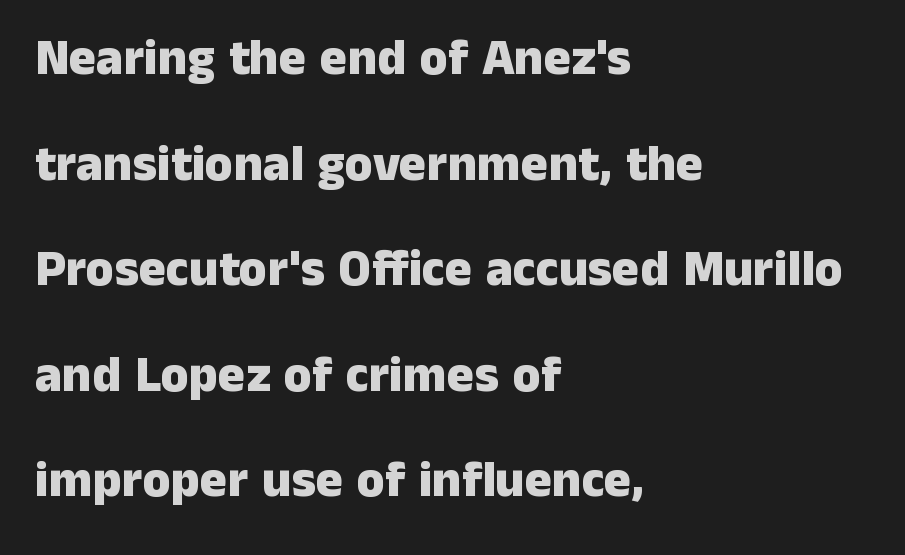
The image shows 51 px heavy sans-serif type, upright; set left-aligned, loose line spacing (2.07x), normal letter spacing, not underlined; low stroke contrast and a medium x-height.
